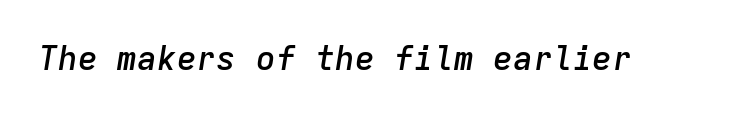
Q: Is the text bold? A: Semi-bold.
Q: Is the text italic (slanted)? A: Yes, it leans right by about 9 degrees.
Q: Is the text underlined? A: No.
Q: Is the spacing between letters normal or unusually wide? A: Normal.
Q: Width (condensed, normal, or wide)? A: Normal.
Q: Stroke contrast? A: Low.
Q: x-height? A: Medium.
Q: Monospaced? A: Yes.
